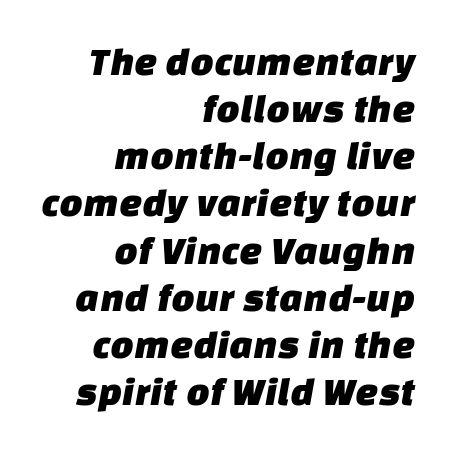
{"serif": "no", "width": "normal", "stroke_contrast": "low", "x_height": "large", "monospaced": "no", "underline": "no", "align": "right", "line_spacing": "tight", "line_spacing_ratio": 1.15, "letter_spacing": "normal", "letter_spacing_em": 0.0, "glyph_px": 41}
